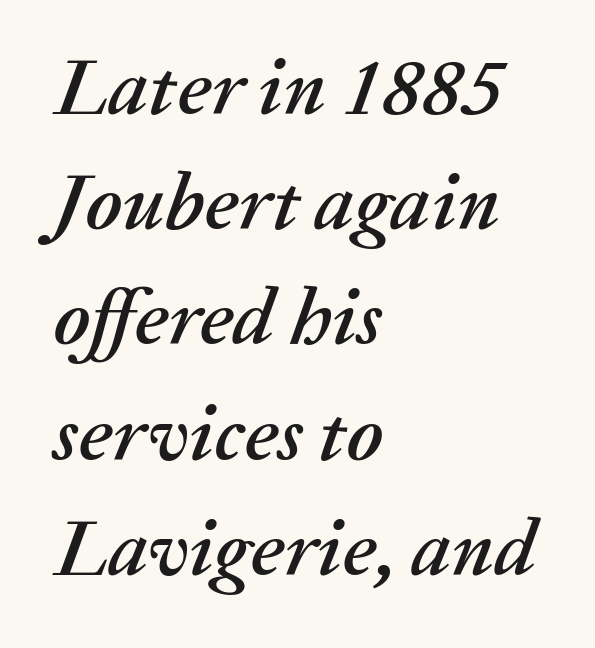
Q: Is the text italic (slanted)? A: Yes, it leans right by about 20 degrees.
Q: Is the text underlined? A: No.
Q: How is the paragraph aligned? A: Left-aligned.
Q: Is the spacing between letters normal or unusually wide? A: Normal.
Q: Is the spacing between lines tight, normal or loose? A: Normal.
Q: Width (condensed, normal, or wide)? A: Normal.
Q: Stroke contrast? A: Medium.
Q: x-height? A: Medium.
Q: Monospaced? A: No.
